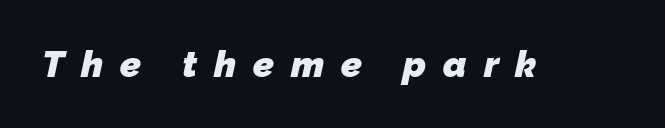
The image shows 37 px heavy sans-serif type; set unusually wide letter spacing (+0.45 em), not underlined; low stroke contrast and a medium x-height.
